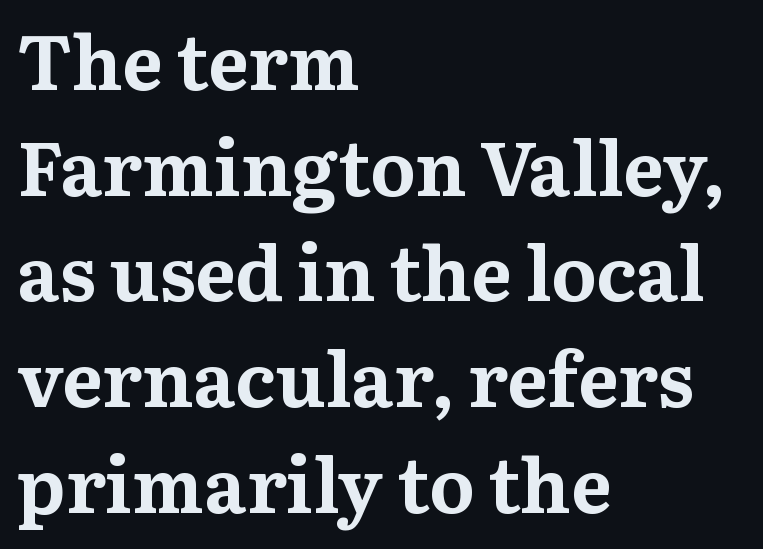
{"serif": "yes", "italic": "no", "bold": "yes", "weight": "bold", "width": "normal", "stroke_contrast": "medium", "x_height": "medium", "monospaced": "no", "underline": "no", "align": "left", "line_spacing": "normal", "line_spacing_ratio": 1.39, "letter_spacing": "normal", "letter_spacing_em": 0.0, "glyph_px": 76}
